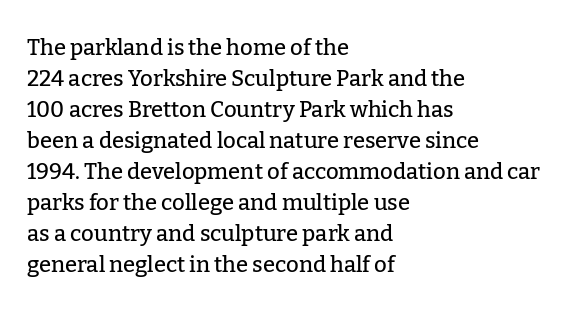
No italicization has been applied; the sample stays upright. The text block is weighted toward the left margin, trailing off unevenly rightward. Each row of text sits above clean, open space. Leading matches the norm, producing a regular column. Nobody touched the tracking dial on this one.
